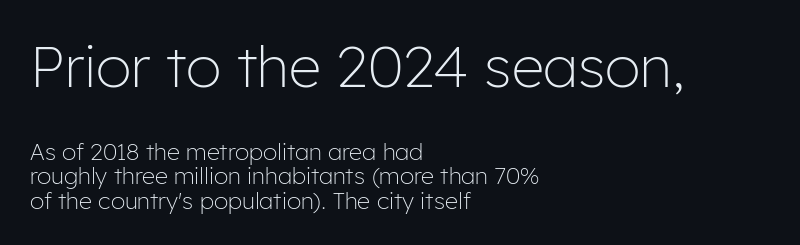
{"serif": "no", "italic": "no", "bold": "no", "weight": "light", "width": "normal", "stroke_contrast": "low", "x_height": "medium", "monospaced": "no", "underline": "no", "align": "left", "line_spacing": "tight", "line_spacing_ratio": 1.07, "letter_spacing": "normal", "letter_spacing_em": 0.0, "larger_block": "first", "size_ratio": 2.48, "glyph_px": 57}
